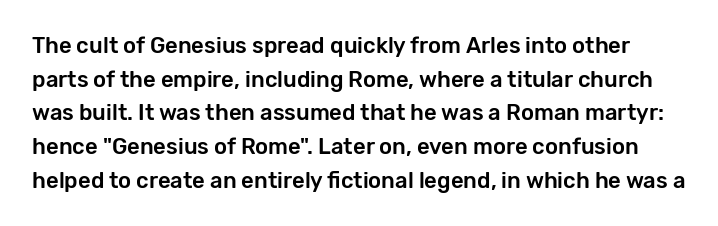
{"italic": "no", "underline": "no", "line_spacing": "normal", "line_spacing_ratio": 1.53, "letter_spacing": "normal", "letter_spacing_em": 0.0, "glyph_px": 22}
